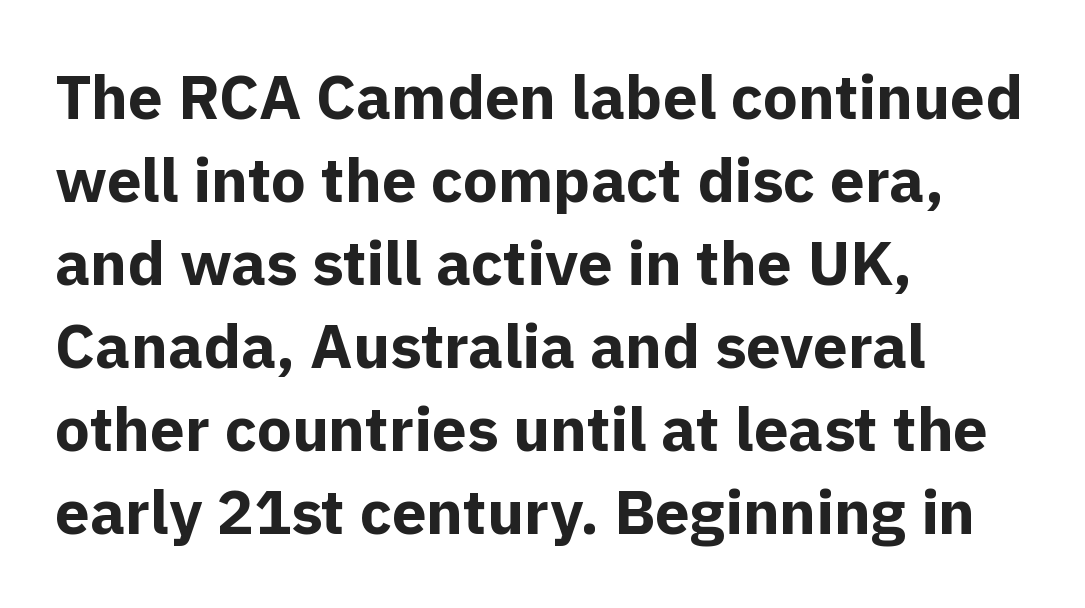
{"serif": "no", "italic": "no", "bold": "yes", "weight": "bold", "width": "normal", "x_height": "medium", "monospaced": "no", "underline": "no", "align": "left", "line_spacing": "normal", "line_spacing_ratio": 1.34, "letter_spacing": "normal", "letter_spacing_em": 0.0, "glyph_px": 62}
